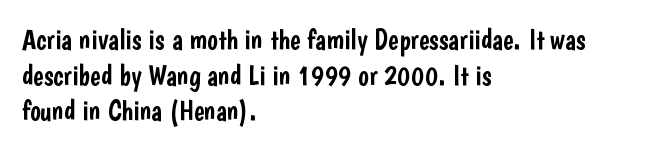
Q: Is the text italic (slanted)? A: No, it is upright.
Q: Is the typeface a serif or a sans-serif typeface? A: Sans-serif.
Q: Is the text underlined? A: No.
Q: How is the paragraph aligned? A: Left-aligned.
Q: Is the spacing between letters normal or unusually wide? A: Normal.
Q: Is the spacing between lines tight, normal or loose? A: Normal.
Q: Width (condensed, normal, or wide)? A: Condensed.
Q: Stroke contrast? A: Low.
Q: x-height? A: Medium.
Q: Monospaced? A: No.
